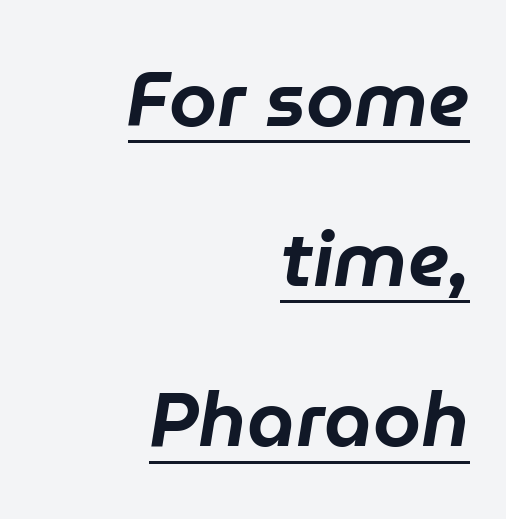
The image shows 77 px text type, italic (leaning right); set right-aligned, loose line spacing (2.08x), normal letter spacing, underlined; low stroke contrast and a medium x-height.
